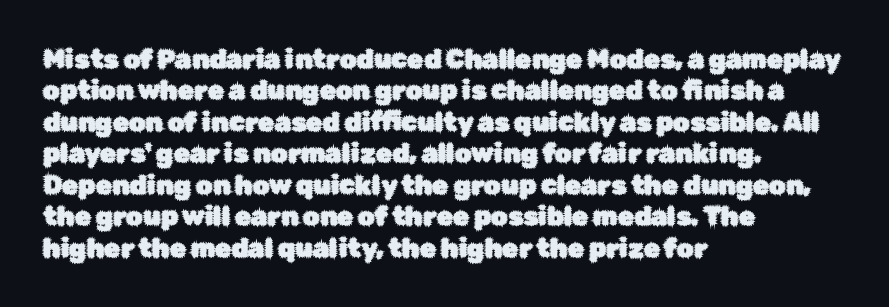
The image shows 26 px text type, upright; set left-aligned, line spacing 1.21x, normal letter spacing, not underlined.
